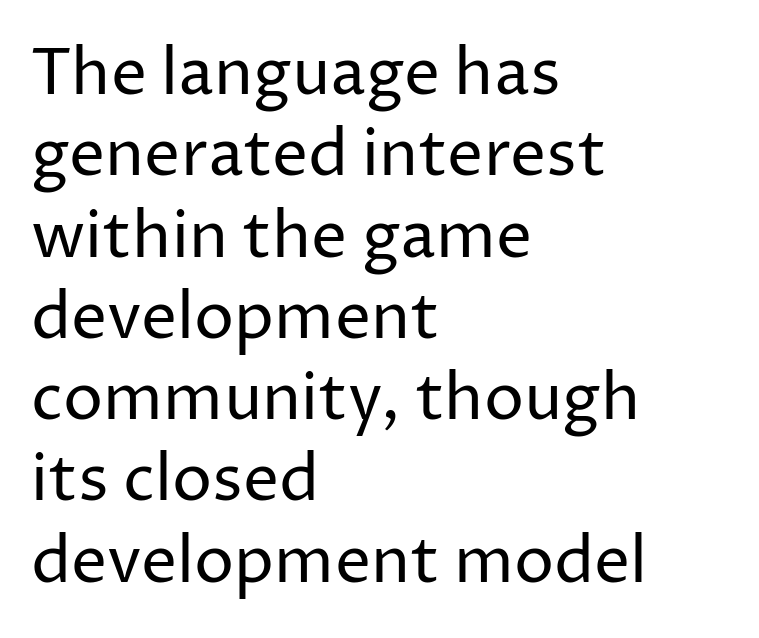
The image shows 64 px regular-weight sans-serif type, upright; set left-aligned, normal line spacing (1.27x), normal letter spacing, not underlined; low stroke contrast and a medium x-height.
